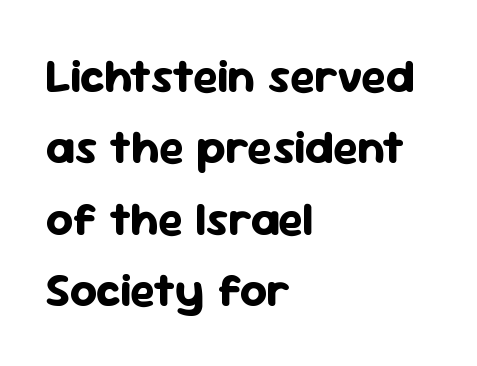
Q: Is the text bold? A: Yes.
Q: Is the text italic (slanted)? A: No, it is upright.
Q: Is the typeface a serif or a sans-serif typeface? A: Sans-serif.
Q: Is the text underlined? A: No.
Q: How is the paragraph aligned? A: Left-aligned.
Q: Is the spacing between letters normal or unusually wide? A: Normal.
Q: Is the spacing between lines tight, normal or loose? A: Normal.
Q: Width (condensed, normal, or wide)? A: Normal.
Q: Stroke contrast? A: Low.
Q: x-height? A: Medium.
Q: Monospaced? A: No.
